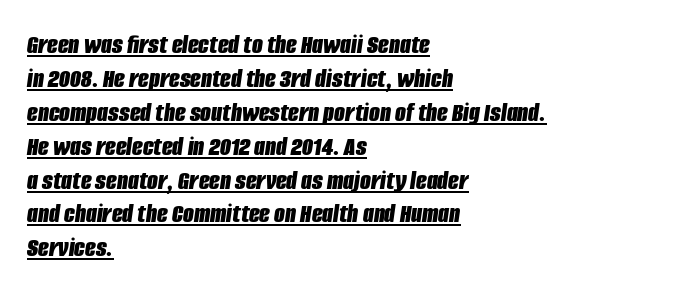
This sample is left-justified, so line endings fall wherever the words run out. These words are printed bold, with thick strokes throughout. Yep, that's italic — everything's leaning. You could not count columns in this text — the font is proportionally spaced. The tracking reads as untouched default to a designer's eye.
